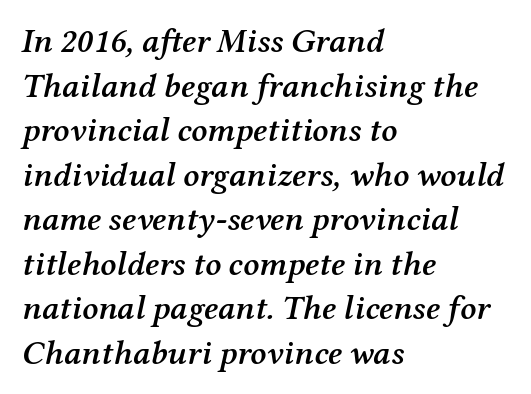
Q: Is the text bold? A: Semi-bold.
Q: Is the text italic (slanted)? A: Yes, it leans right by about 12 degrees.
Q: Is the typeface a serif or a sans-serif typeface? A: Serif.
Q: Is the text underlined? A: No.
Q: How is the paragraph aligned? A: Left-aligned.
Q: Is the spacing between letters normal or unusually wide? A: Normal.
Q: Is the spacing between lines tight, normal or loose? A: Normal.
Q: Width (condensed, normal, or wide)? A: Normal.
Q: Stroke contrast? A: Medium.
Q: x-height? A: Medium.
Q: Monospaced? A: No.
